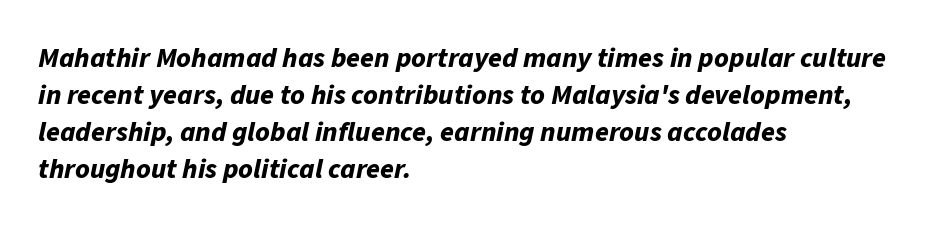
{"italic": "yes", "lean": "right", "slant_degrees": 11, "bold": "yes", "weight": "bold", "width": "normal", "stroke_contrast": "low", "x_height": "medium", "monospaced": "no", "underline": "no", "align": "left", "line_spacing": "normal", "line_spacing_ratio": 1.32, "letter_spacing": "normal", "letter_spacing_em": 0.0, "glyph_px": 28}
